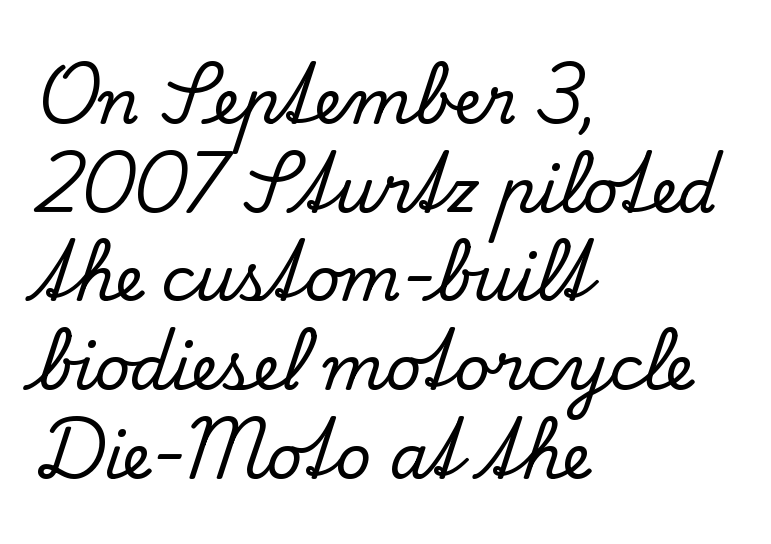
{"serif": "yes", "width": "normal", "stroke_contrast": "low", "x_height": "small", "monospaced": "no", "underline": "no", "align": "left", "line_spacing": "normal", "line_spacing_ratio": 1.43, "letter_spacing": "normal", "letter_spacing_em": 0.0, "glyph_px": 62}
